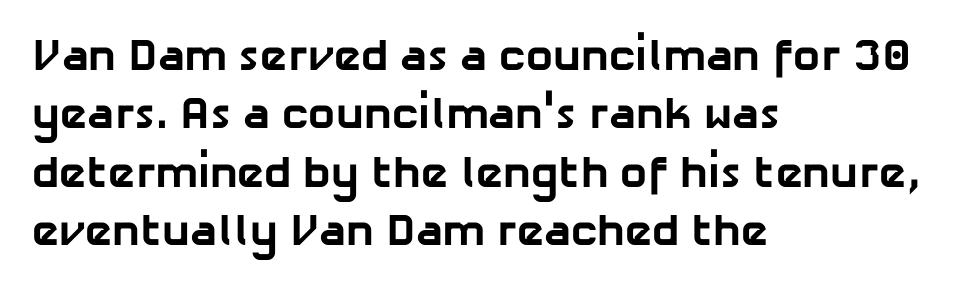
The image shows 45 px bold sans-serif type; set left-aligned, normal line spacing (1.3x), normal letter spacing, not underlined; low stroke contrast and a medium x-height.
